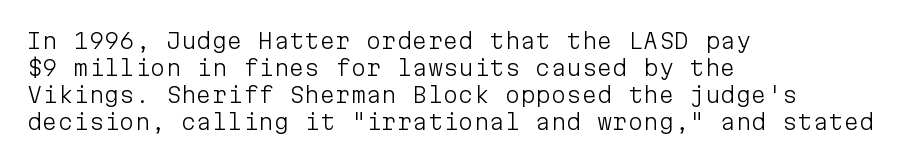
Beneath every word, the page is bare. The lettering holds an erect, upright posture throughout. Caption: face not bold, strokes unweighted. The gaps between neighbouring characters are ordinary and unremarkable.
